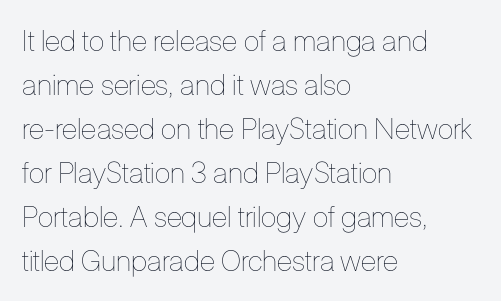
Characters remain perfectly vertical along every line. Weight class: somewhere from thin through regular. All the whitespace from short lines collects on the right. The horizontal fit of the characters is conventional and even.
